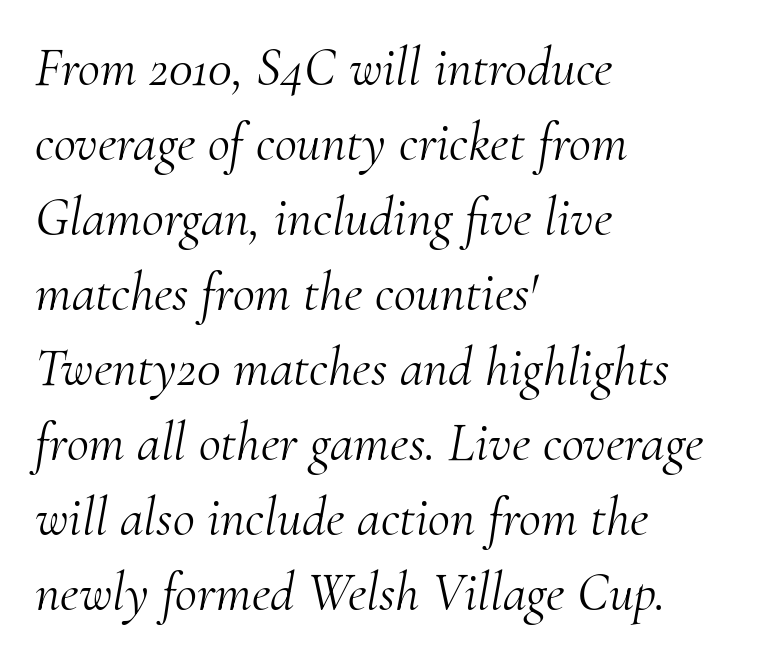
The image shows 54 px light serif type, italic (leaning right); set left-aligned, normal line spacing (1.39x), normal letter spacing, not underlined; medium stroke contrast and a small x-height.
